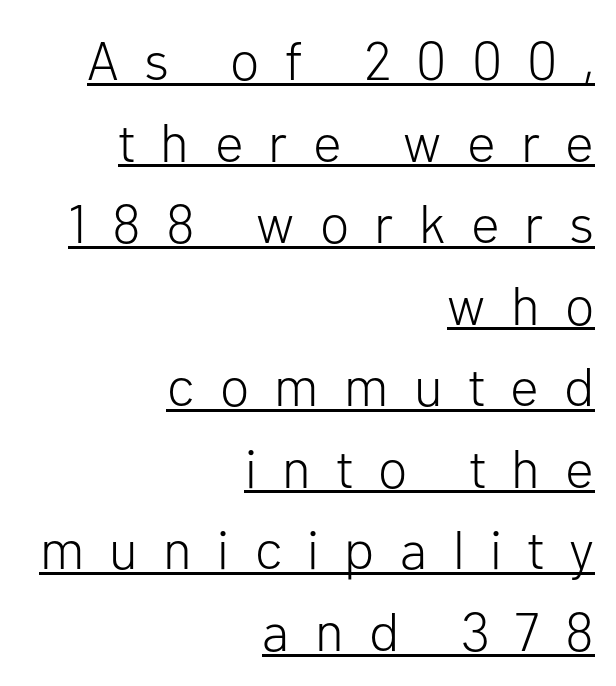
Spacing verdict: proportional, widths tailored to each character. Is the stroke heavy? The answer is a plain regular-or-lighter. Notice how the passage keeps a crisp vertical edge on the right only. Every character sits straight up, as roman type does. You can see a thin bar hugging the bottom of the glyphs.
